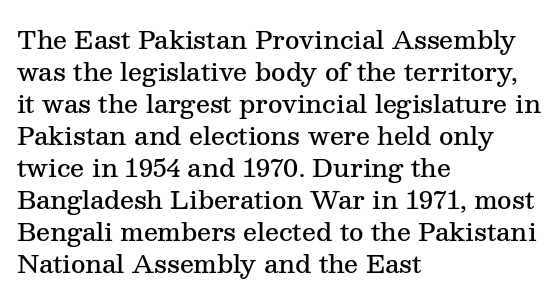
Q: Is the text bold? A: Semi-bold.
Q: Is the text italic (slanted)? A: No, it is upright.
Q: Is the text underlined? A: No.
Q: How is the paragraph aligned? A: Left-aligned.
Q: Is the spacing between letters normal or unusually wide? A: Normal.
Q: Is the spacing between lines tight, normal or loose? A: Normal.
